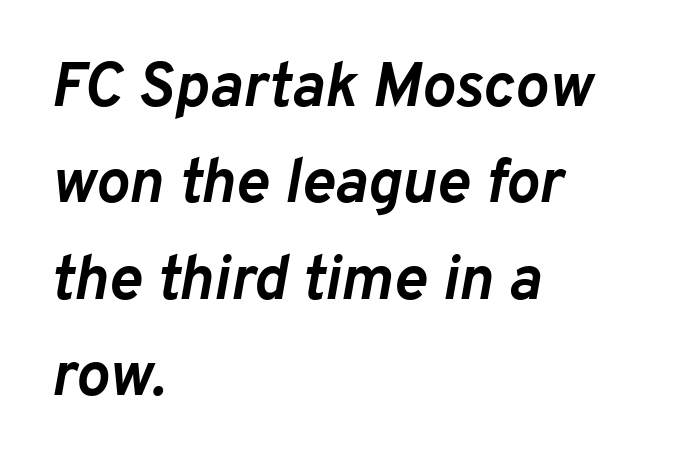
{"italic": "yes", "lean": "right", "slant_degrees": 10, "bold": "yes", "weight": "semibold", "width": "normal", "stroke_contrast": "low", "x_height": "medium", "monospaced": "no", "underline": "no", "align": "left", "line_spacing": "normal", "line_spacing_ratio": 1.53, "letter_spacing": "normal", "letter_spacing_em": 0.0, "glyph_px": 63}
